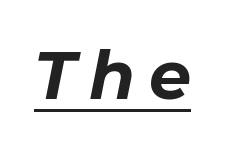
The specimen includes a rule beneath the text block's lines. A typesetter would call this proportional, since set widths differ per character. Does extra space separate the letters? Yes, quite a lot of it. If you drew a line through each stem, it would be angled. Students, this is bold: see how much ink each stroke carries.
